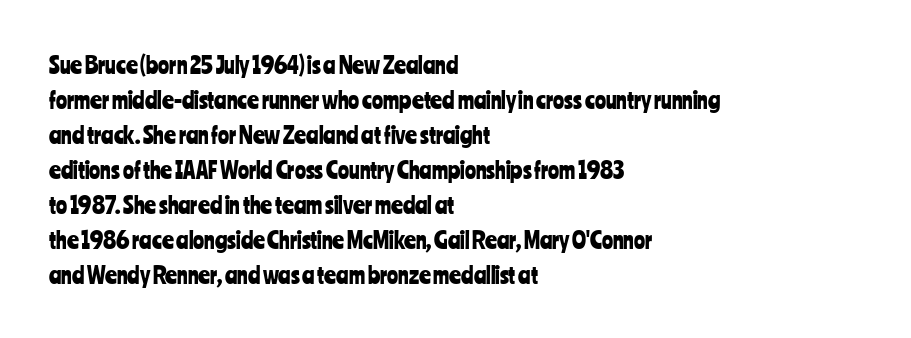
{"italic": "no", "underline": "no", "align": "left", "line_spacing": "normal", "line_spacing_ratio": 1.52, "letter_spacing": "normal", "letter_spacing_em": 0.0, "glyph_px": 23}
